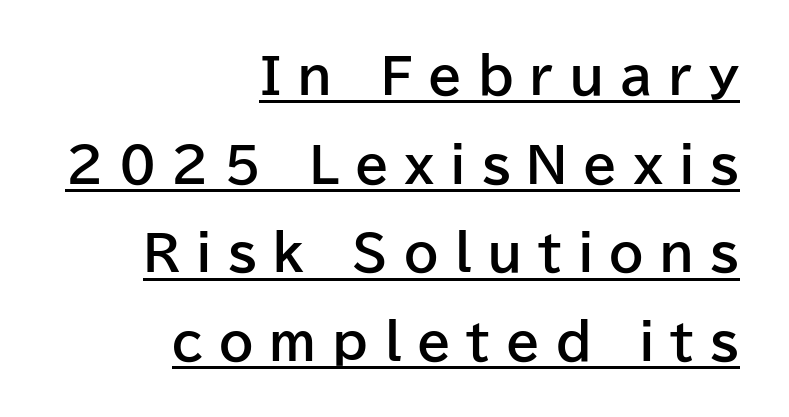
Leftover space on each line is placed entirely before the opening word. The characters display no serif detailing; their extremities are plain. Posture: straight, roman, zero tilt. There is plenty of visible air inserted between adjacent glyphs. This sample carries an underscore along the baseline area.
